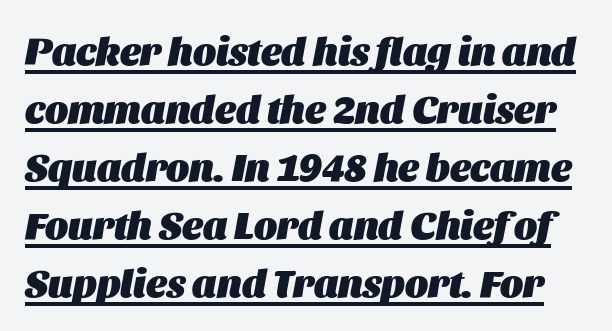
{"italic": "yes", "lean": "right", "slant_degrees": 11, "bold": "yes", "weight": "heavy", "width": "normal", "stroke_contrast": "medium", "x_height": "large", "monospaced": "no", "underline": "yes", "line_spacing": "normal", "line_spacing_ratio": 1.49, "letter_spacing": "normal", "letter_spacing_em": 0.0, "glyph_px": 39}
